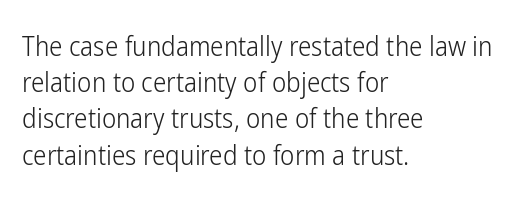
The image shows 27 px text type, upright; set left-aligned, normal line spacing (1.34x), normal letter spacing, not underlined.
